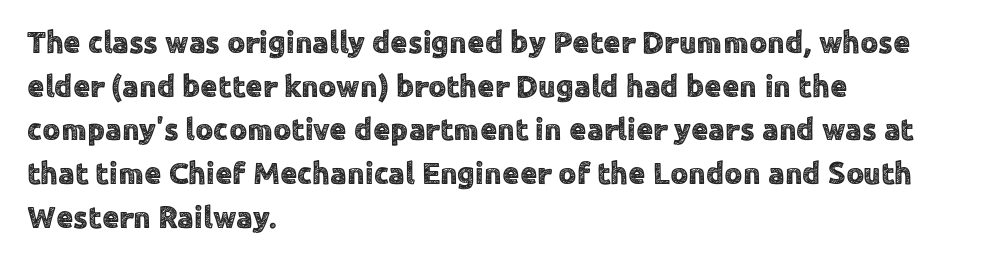
Q: Is the text italic (slanted)? A: No, it is upright.
Q: Is the typeface a serif or a sans-serif typeface? A: Sans-serif.
Q: Is the text underlined? A: No.
Q: How is the paragraph aligned? A: Left-aligned.
Q: Is the spacing between letters normal or unusually wide? A: Normal.
Q: Is the spacing between lines tight, normal or loose? A: Normal.
Q: Width (condensed, normal, or wide)? A: Normal.
Q: x-height? A: Medium.
Q: Monospaced? A: No.
